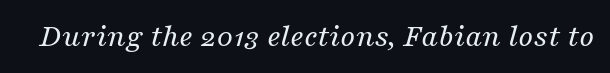
The image shows 33 px regular-weight serif type, italic (leaning right); set normal letter spacing, not underlined; medium stroke contrast and a medium x-height.
